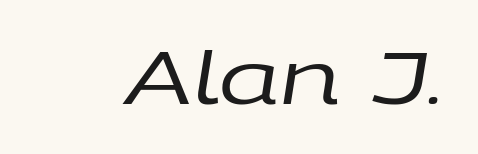
Q: Is the text bold? A: No.
Q: Is the text italic (slanted)? A: Yes, it leans right by about 9 degrees.
Q: Is the text underlined? A: No.
Q: Is the spacing between letters normal or unusually wide? A: Normal.
Q: Width (condensed, normal, or wide)? A: Wide.
Q: Stroke contrast? A: Low.
Q: x-height? A: Large.
Q: Monospaced? A: No.
